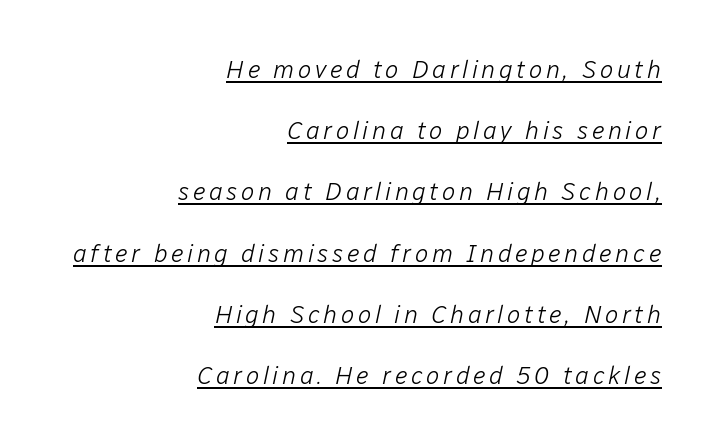
{"italic": "yes", "lean": "right", "slant_degrees": 12, "bold": "no", "underline": "yes", "align": "right", "line_spacing": "loose", "line_spacing_ratio": 2.45, "glyph_px": 25}
